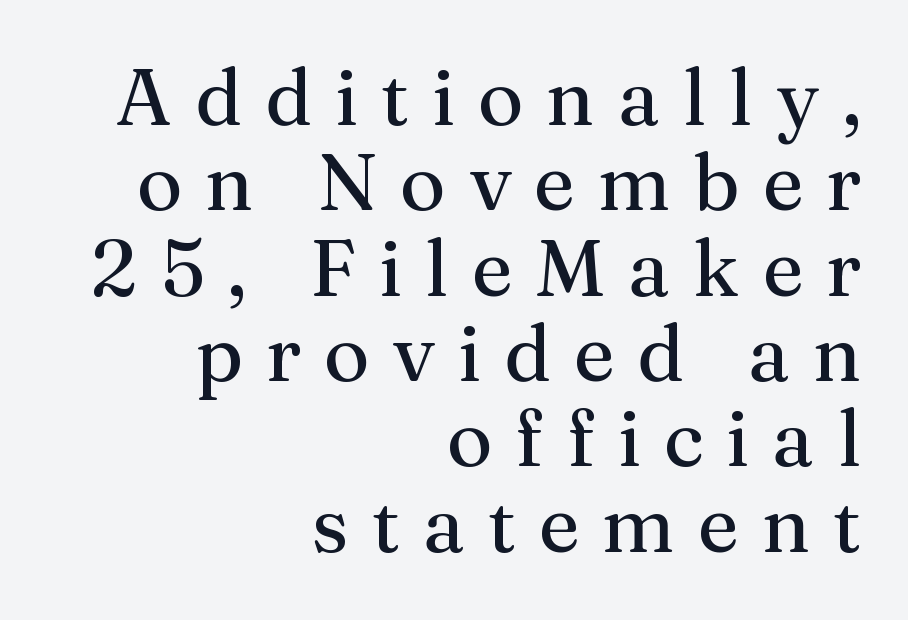
Q: Is the text bold? A: No.
Q: Is the text italic (slanted)? A: No, it is upright.
Q: Is the typeface a serif or a sans-serif typeface? A: Serif.
Q: Is the text underlined? A: No.
Q: How is the paragraph aligned? A: Right-aligned.
Q: Is the spacing between letters normal or unusually wide? A: Unusually wide.
Q: Is the spacing between lines tight, normal or loose? A: Tight.
Q: Width (condensed, normal, or wide)? A: Normal.
Q: Stroke contrast? A: Medium.
Q: x-height? A: Medium.
Q: Monospaced? A: No.
